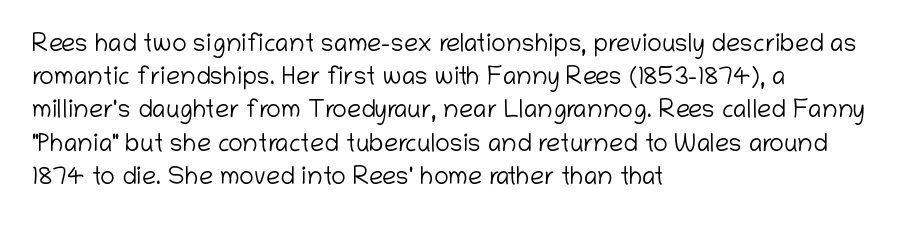
Q: Is the text bold? A: No.
Q: Is the text italic (slanted)? A: No, it is upright.
Q: Is the text underlined? A: No.
Q: How is the paragraph aligned? A: Left-aligned.
Q: Is the spacing between letters normal or unusually wide? A: Normal.
Q: Is the spacing between lines tight, normal or loose? A: Normal.
